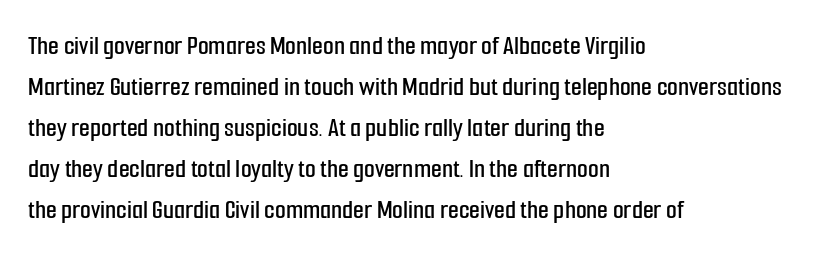
Q: Is the text italic (slanted)? A: No, it is upright.
Q: Is the typeface a serif or a sans-serif typeface? A: Sans-serif.
Q: Is the text underlined? A: No.
Q: How is the paragraph aligned? A: Left-aligned.
Q: Is the spacing between letters normal or unusually wide? A: Normal.
Q: Is the spacing between lines tight, normal or loose? A: Normal.
Q: Width (condensed, normal, or wide)? A: Condensed.
Q: Stroke contrast? A: Low.
Q: x-height? A: Medium.
Q: Monospaced? A: No.
